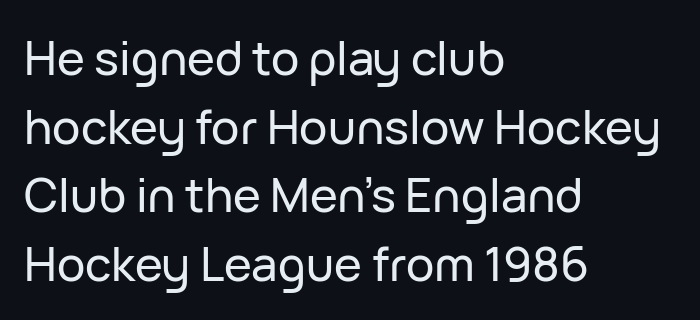
A typesetter would label this face a sans. Check under the words: just untouched page. Look at the tracking — it's just the regular setting, nothing added. You could not count columns in this text — the font is proportionally spaced. You can tell it's not italic because the verticals are truly vertical.
